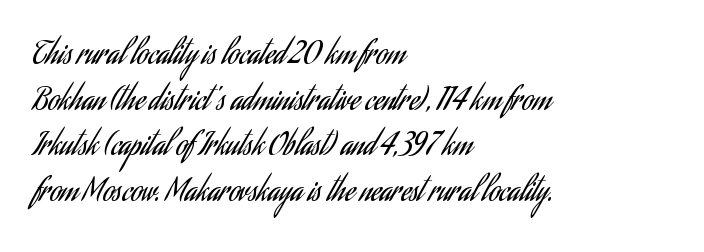
Q: Is the text bold? A: No.
Q: Is the text italic (slanted)? A: Yes.
Q: Is the typeface a serif or a sans-serif typeface? A: Sans-serif.
Q: Is the text underlined? A: No.
Q: How is the paragraph aligned? A: Left-aligned.
Q: Is the spacing between letters normal or unusually wide? A: Normal.
Q: Is the spacing between lines tight, normal or loose? A: Normal.
Q: Width (condensed, normal, or wide)? A: Condensed.
Q: Stroke contrast? A: Low.
Q: x-height? A: Small.
Q: Monospaced? A: No.
